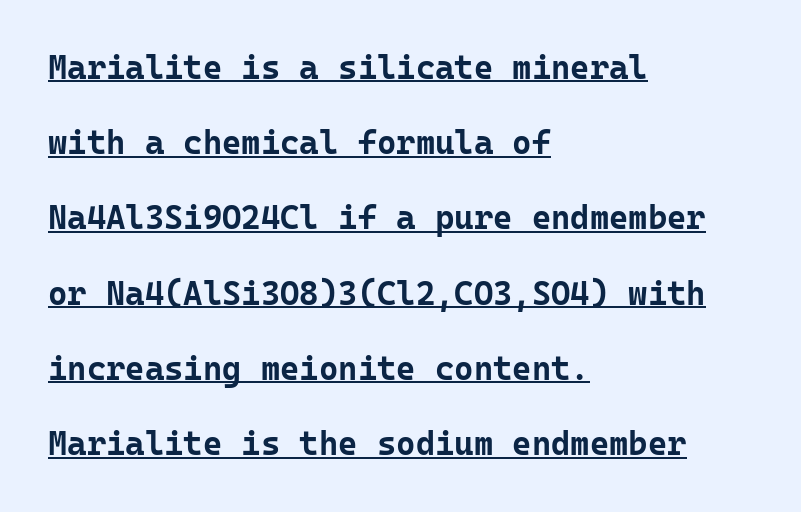
Nobody touched the tracking dial on this one. In terms of weight, the rendering is a true, heavy bold. Quick note: not italic, upright. This is sans-serif lettering, the kind often seen on screens and signage. Every word sits above its own underline.
